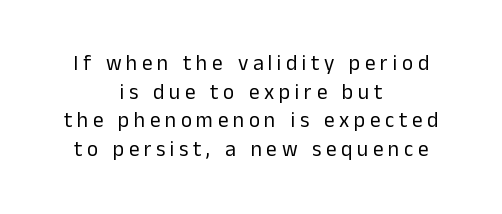
Q: Is the text bold? A: No.
Q: Is the text italic (slanted)? A: No, it is upright.
Q: Is the text underlined? A: No.
Q: How is the paragraph aligned? A: Centered.
Q: Is the spacing between letters normal or unusually wide? A: Unusually wide.
Q: Is the spacing between lines tight, normal or loose? A: Normal.
